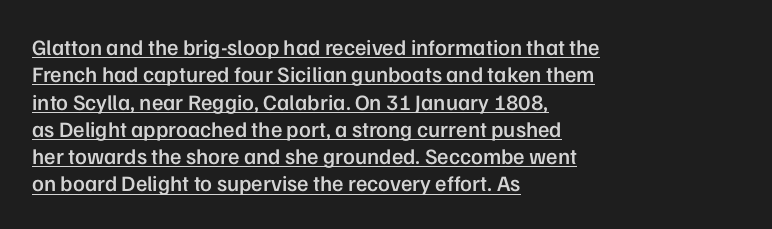
Is the letter spacing exaggerated? No — it looks like the ordinary default. Posture: vertical. The lettering is marked with a stroke running underneath it. Horizontal alignment here is leftward, the default for most running prose. The typesetting leans somewhat heavy: a semibold.
